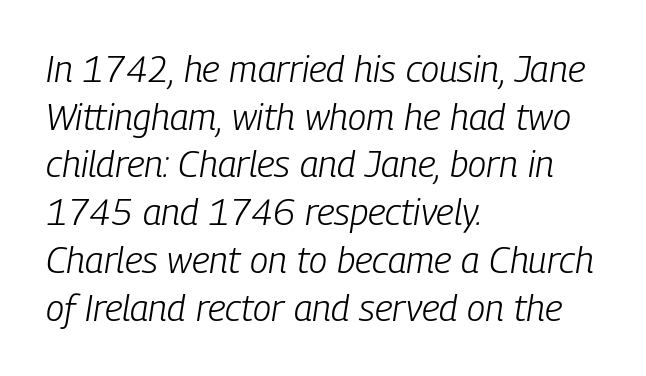
{"italic": "yes", "lean": "right", "slant_degrees": 9, "bold": "no", "weight": "light", "width": "condensed", "stroke_contrast": "low", "x_height": "medium", "monospaced": "no", "underline": "no", "align": "left", "line_spacing": "normal", "line_spacing_ratio": 1.29, "letter_spacing": "normal", "letter_spacing_em": 0.0, "glyph_px": 37}
